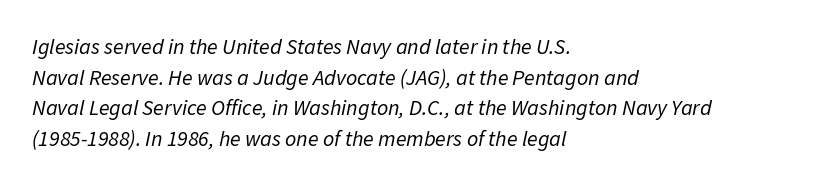
{"italic": "yes", "lean": "right", "slant_degrees": 11, "bold": "no", "underline": "no", "align": "left", "line_spacing": "normal", "line_spacing_ratio": 1.39, "letter_spacing": "normal", "letter_spacing_em": 0.0, "glyph_px": 22}
